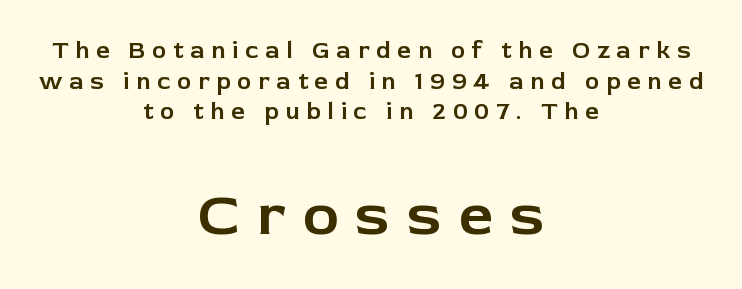
{"serif": "no", "italic": "no", "width": "normal", "stroke_contrast": "low", "x_height": "medium", "monospaced": "no", "underline": "no", "align": "center", "line_spacing": "normal", "line_spacing_ratio": 1.28, "letter_spacing": "wide", "letter_spacing_em": 0.28, "larger_block": "second", "size_ratio": 2.54, "glyph_px": 61}
